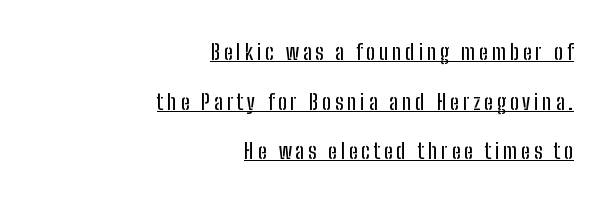
Every word sits above its own underline. Is there much room between lines? Yes — plenty of vertical air separates them. Rendered with straight, roman letterforms. Teacher's note: observe the even right margin — that is flush-right alignment.
